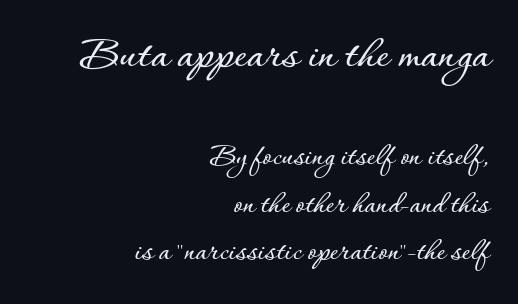
Type size steps down from the first block to the second. The letters sit at their default tracking, neither squeezed nor spread. The rag falls on the left side of this text block. Nobody drew a line under any word here.
